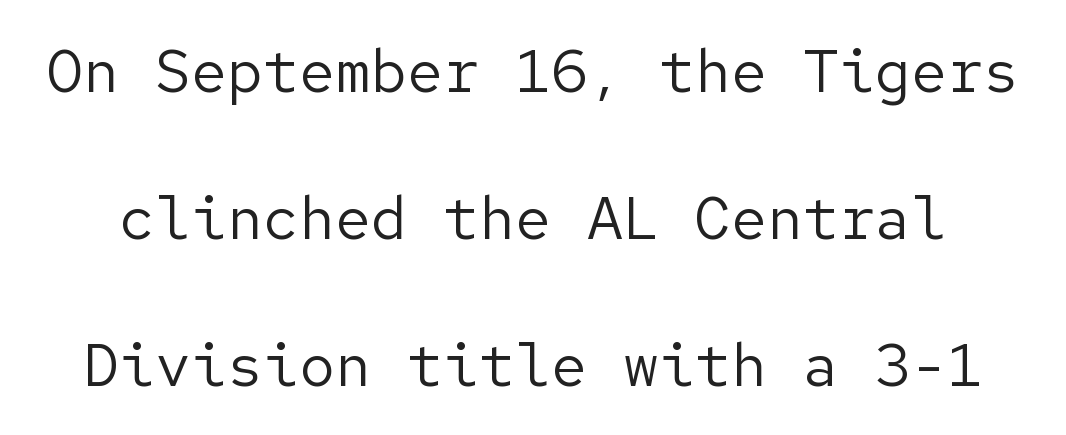
Q: Is the text bold? A: No.
Q: Is the text italic (slanted)? A: No, it is upright.
Q: Is the typeface a serif or a sans-serif typeface? A: Sans-serif.
Q: Is the text underlined? A: No.
Q: Is the spacing between letters normal or unusually wide? A: Normal.
Q: Is the spacing between lines tight, normal or loose? A: Loose.
Q: Width (condensed, normal, or wide)? A: Normal.
Q: Stroke contrast? A: Low.
Q: x-height? A: Medium.
